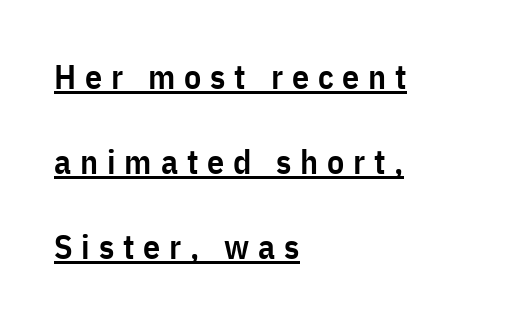
These characters rest on top of a visible drawn line. A typesetter would call this proportional, since set widths differ per character. Letterform terminals end flat and unadorned throughout the passage. The lines are quadded left. Weight check: semibold — heavier than regular, not quite bold. Italic: no, the glyphs are upright roman.
